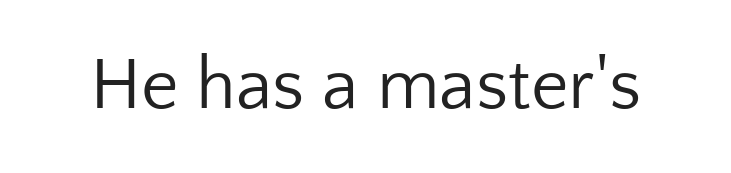
Q: Is the text bold? A: No.
Q: Is the text italic (slanted)? A: No, it is upright.
Q: Is the typeface a serif or a sans-serif typeface? A: Sans-serif.
Q: Is the text underlined? A: No.
Q: Is the spacing between letters normal or unusually wide? A: Normal.
Q: Width (condensed, normal, or wide)? A: Normal.
Q: Stroke contrast? A: Low.
Q: x-height? A: Medium.
Q: Monospaced? A: No.
